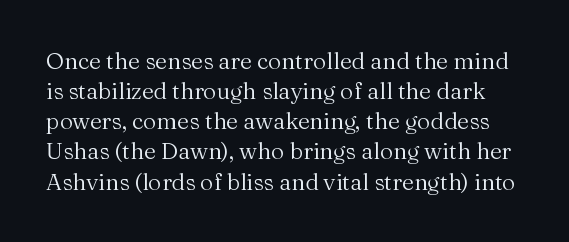
Stems and bowls with no extra thickness — not bold. Vertically, the passage feels balanced, rows spaced as you'd expect. Look at the tracking — it's just the regular setting, nothing added. The words here are not underlined.
